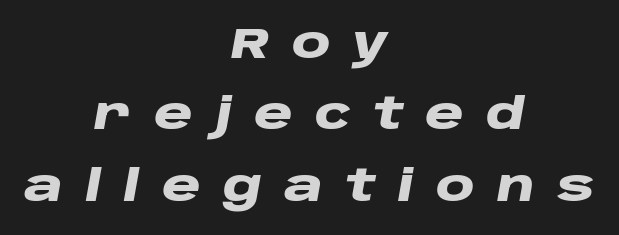
Q: Is the text bold? A: Yes.
Q: Is the text italic (slanted)? A: Yes, it leans right by about 10 degrees.
Q: Is the text underlined? A: No.
Q: How is the paragraph aligned? A: Centered.
Q: Is the spacing between letters normal or unusually wide? A: Unusually wide.
Q: Is the spacing between lines tight, normal or loose? A: Normal.
Q: Width (condensed, normal, or wide)? A: Wide.
Q: Stroke contrast? A: Low.
Q: x-height? A: Large.
Q: Monospaced? A: No.
